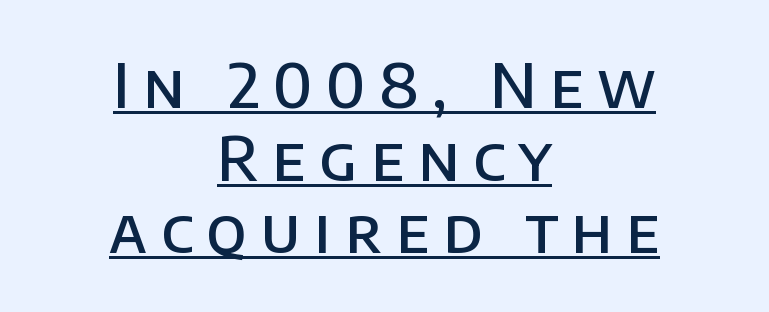
The image shows 62 px semibold sans-serif type, upright; set centered, line spacing 1.17x, unusually wide letter spacing (+0.22 em), underlined; low stroke contrast and a large x-height.
